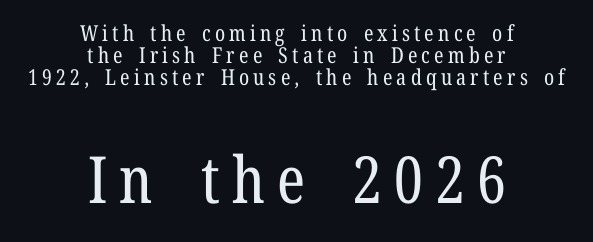
Lines of text with bare space underneath. The font's upright variant was chosen for this text. The passage shown begins with its smaller block and ends with its larger one. Reading down the column, the eye jumps only a short way to each next line. Stems here are at most as thick as an everyday book face.
